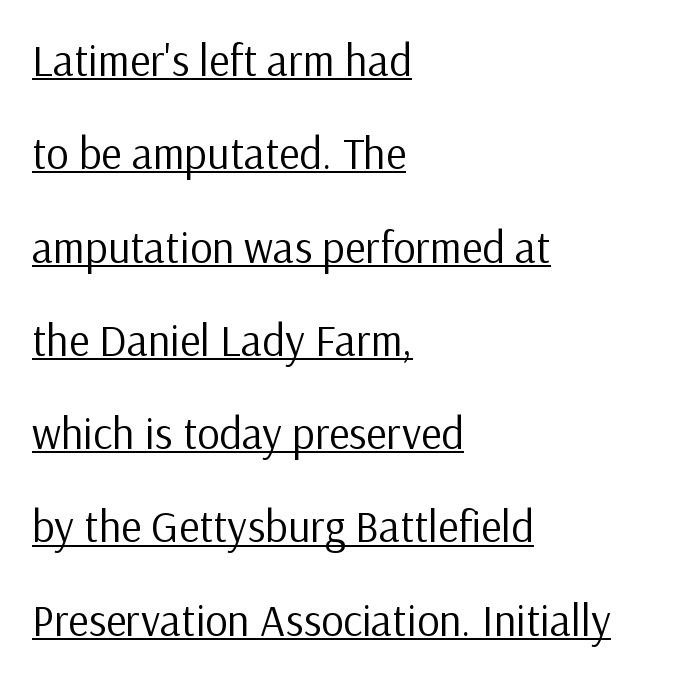
{"serif": "no", "italic": "no", "bold": "no", "weight": "regular", "width": "normal", "stroke_contrast": "low", "x_height": "medium", "monospaced": "no", "underline": "yes", "align": "left", "line_spacing": "loose", "line_spacing_ratio": 2.12, "letter_spacing": "normal", "letter_spacing_em": 0.0, "glyph_px": 44}
